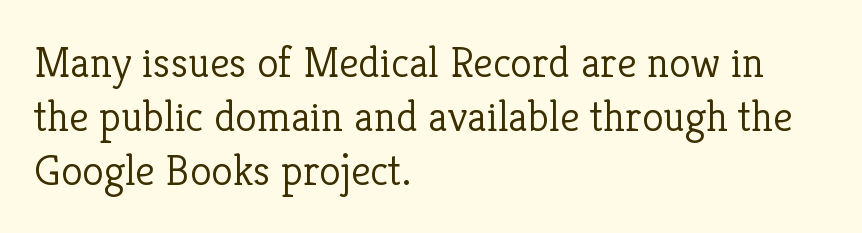
Q: Is the text bold? A: No.
Q: Is the text italic (slanted)? A: No, it is upright.
Q: Is the typeface a serif or a sans-serif typeface? A: Serif.
Q: Is the text underlined? A: No.
Q: How is the paragraph aligned? A: Left-aligned.
Q: Is the spacing between letters normal or unusually wide? A: Normal.
Q: Width (condensed, normal, or wide)? A: Normal.
Q: Stroke contrast? A: Low.
Q: x-height? A: Medium.
Q: Monospaced? A: No.
